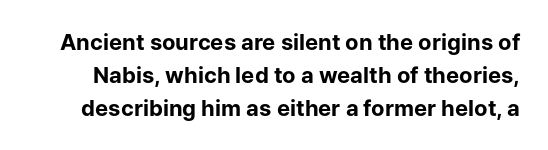
Italic: no, the glyphs are upright roman. Honestly, there is no underline to notice here at all. The lines sit at an ordinary, default distance from one another. Every letter is thick-stroked: bold, no question. Honestly, the letter spacing is just normal — you wouldn't notice it.
